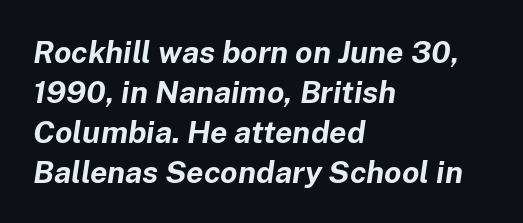
The image shows 31 px bold type, italic (leaning right); set left-aligned, normal line spacing (1.29x), normal letter spacing, not underlined; low stroke contrast and a medium x-height.
